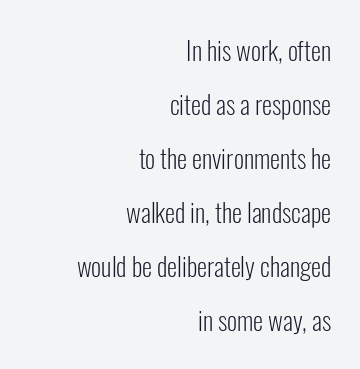
In terms of posture, this sample is upright. Weight: not bold — regular or lighter. Just letters on the line, the space beneath them empty. A typesetter would call this zero additional tracking. Which margin do the lines hug? The right one — the left edge is uneven.
